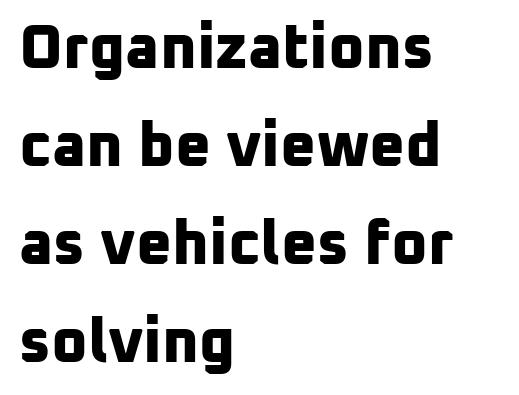
{"serif": "no", "bold": "yes", "weight": "bold", "width": "normal", "stroke_contrast": "low", "x_height": "medium", "monospaced": "no", "underline": "no", "align": "left", "line_spacing": "normal", "line_spacing_ratio": 1.58, "letter_spacing": "normal", "letter_spacing_em": 0.0, "glyph_px": 62}
